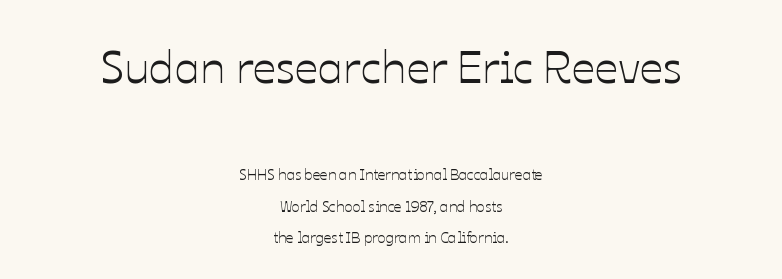
Q: Is the text italic (slanted)? A: No, it is upright.
Q: Is the text underlined? A: No.
Q: How is the paragraph aligned? A: Centered.
Q: Is the spacing between letters normal or unusually wide? A: Normal.
Q: Is the spacing between lines tight, normal or loose? A: Loose.
Q: Which block of text is set in a larger size, the first (top) or the second (bottom)? A: The first (top) one.
Q: Width (condensed, normal, or wide)? A: Normal.
Q: Stroke contrast? A: Low.
Q: x-height? A: Medium.
Q: Monospaced? A: No.
